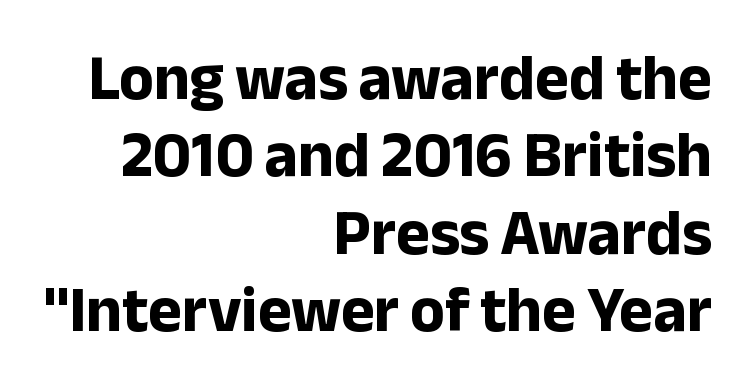
The image shows 64 px bold sans-serif type, upright; set right-aligned, line spacing 1.21x, normal letter spacing, not underlined; low stroke contrast and a medium x-height.
